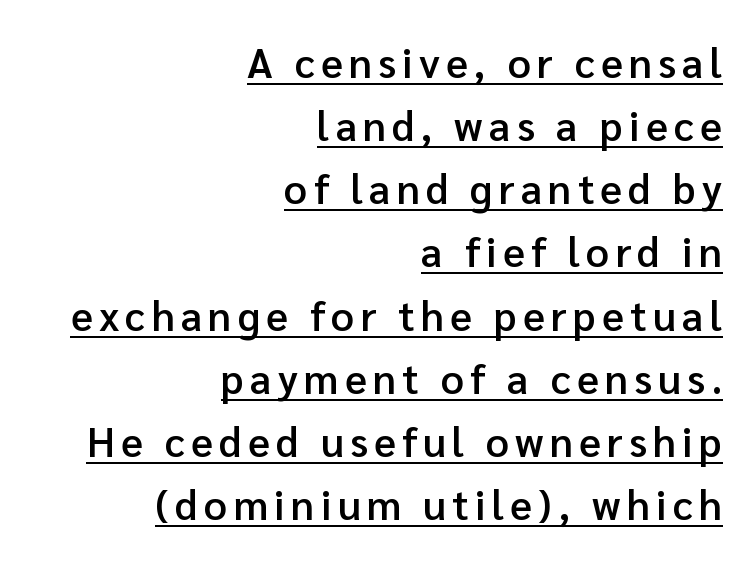
The image shows 41 px semibold sans-serif type, upright; set right-aligned, normal line spacing (1.54x), underlined; low stroke contrast and a medium x-height.
